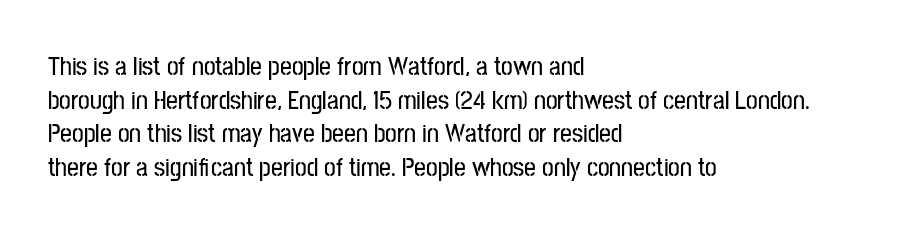
{"italic": "no", "underline": "no", "align": "left", "line_spacing": "normal", "line_spacing_ratio": 1.29, "letter_spacing": "normal", "letter_spacing_em": 0.0, "glyph_px": 26}
